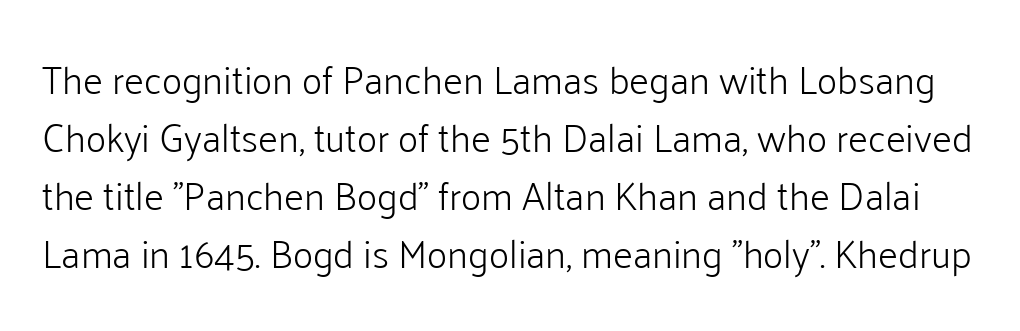
Q: Is the text bold? A: No.
Q: Is the text italic (slanted)? A: No, it is upright.
Q: Is the typeface a serif or a sans-serif typeface? A: Sans-serif.
Q: Is the text underlined? A: No.
Q: Is the spacing between letters normal or unusually wide? A: Normal.
Q: Is the spacing between lines tight, normal or loose? A: Normal.
Q: Width (condensed, normal, or wide)? A: Normal.
Q: Stroke contrast? A: Low.
Q: x-height? A: Medium.
Q: Monospaced? A: No.
